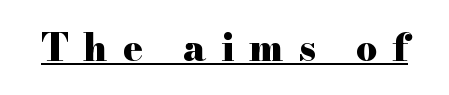
The horizontal fit of the characters is loose and conspicuously gappy. Is the type bold? Yes — the strokes are clearly thick and heavy. The designer went with a serif here, giving each stem small feet. Notice how a bar underscores the lettering throughout. Upright lettering throughout. Is this a fixed-width face? No — the glyphs have proportional, varying widths.
